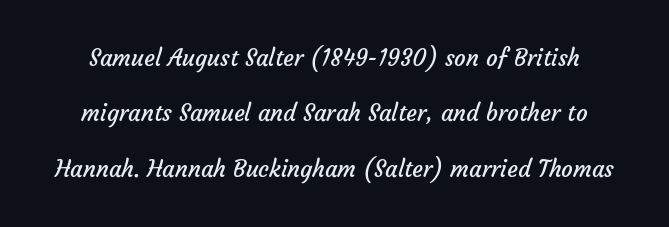
{"bold": "no", "underline": "no", "line_spacing": "loose", "line_spacing_ratio": 2.41, "letter_spacing": "normal", "letter_spacing_em": 0.0, "glyph_px": 23}
